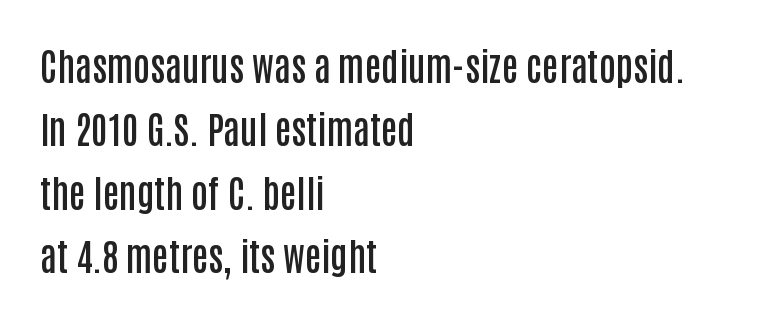
The type is set solid horizontally, with unmodified tracking. The letters advance in unequal steps, a hallmark of proportional type. A sans-serif font was chosen for this passage. Layout note: lines flush left.
